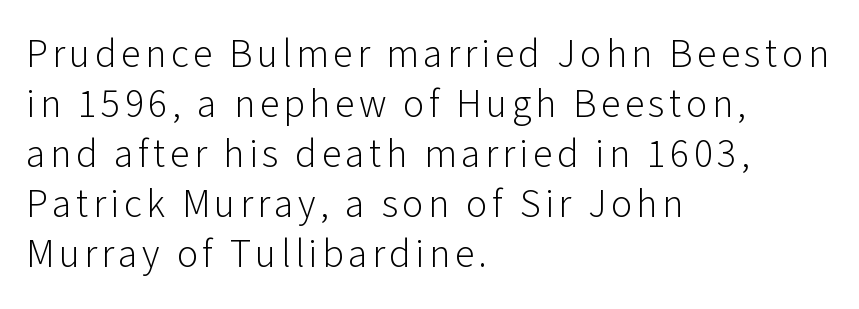
The image shows 40 px light sans-serif type, upright; set left-aligned, normal line spacing (1.25x), not underlined; low stroke contrast and a medium x-height.
